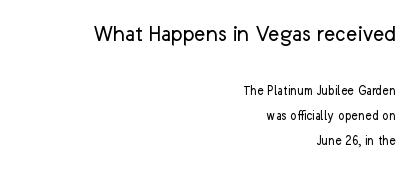
The image shows 24 px text type, upright; set right-aligned, line spacing 1.81x, normal letter spacing, not underlined; the first (top) block is 1.71x larger.
